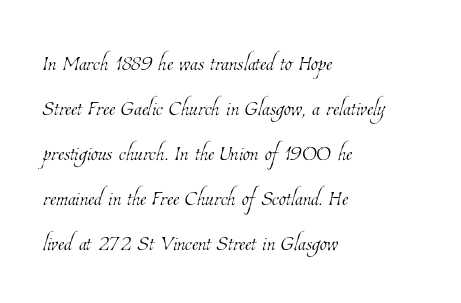
The image shows 29 px thin, condensed type; set left-aligned, normal line spacing (1.55x), normal letter spacing, not underlined; low stroke contrast and a medium x-height.
